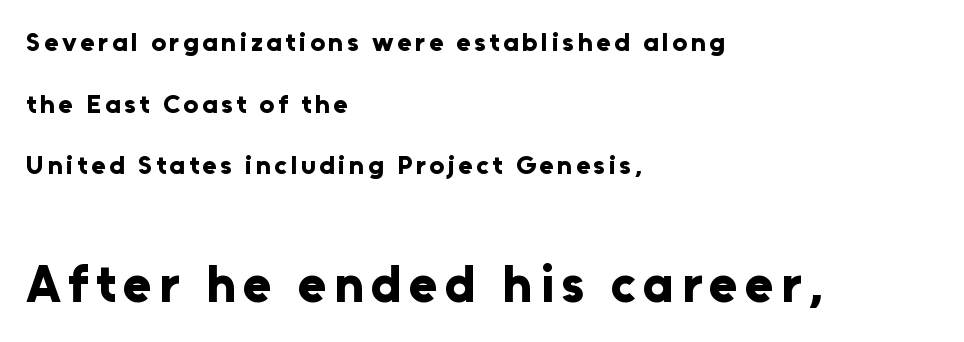
A roman cut, with each character standing at attention. Every letter is thick-stroked: bold, no question. Note: smaller setting up top, larger setting below. The passage shown stacks its lines with a broad gap. The passage shown is typed in a proportional face where columns would drift. A sans-serif font was chosen for this passage.
